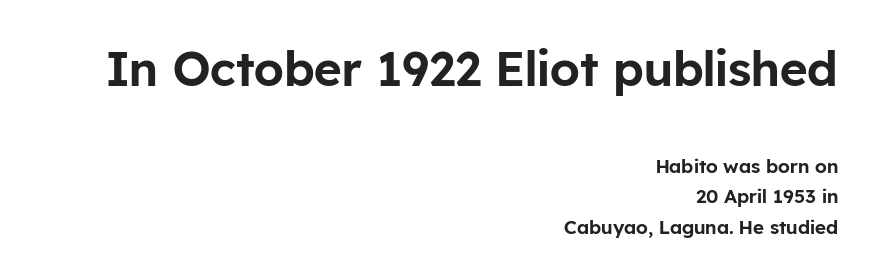
Q: Is the text italic (slanted)? A: No, it is upright.
Q: Is the typeface a serif or a sans-serif typeface? A: Sans-serif.
Q: Is the text underlined? A: No.
Q: How is the paragraph aligned? A: Right-aligned.
Q: Is the spacing between letters normal or unusually wide? A: Normal.
Q: Is the spacing between lines tight, normal or loose? A: Normal.
Q: Which block of text is set in a larger size, the first (top) or the second (bottom)? A: The first (top) one.
Q: Width (condensed, normal, or wide)? A: Normal.
Q: Stroke contrast? A: Low.
Q: x-height? A: Medium.
Q: Monospaced? A: No.
